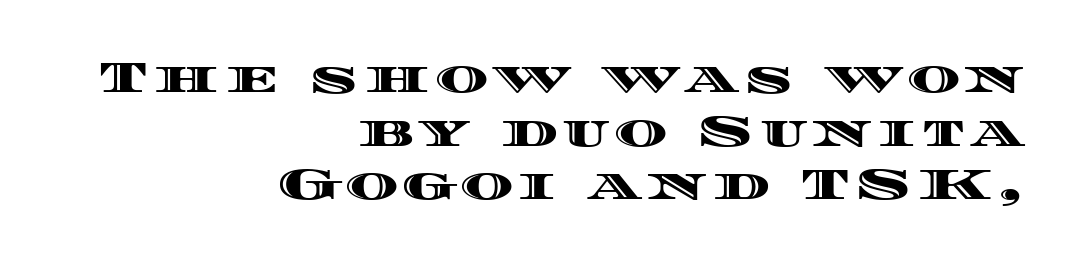
These lines were composed using upright roman letters. Only glyphs here, with clear space below each row. The lines in this sample share a right terminus and differ only in where they begin. Note the varied advance widths — an 'i' is clearly narrower than an 'm'.
